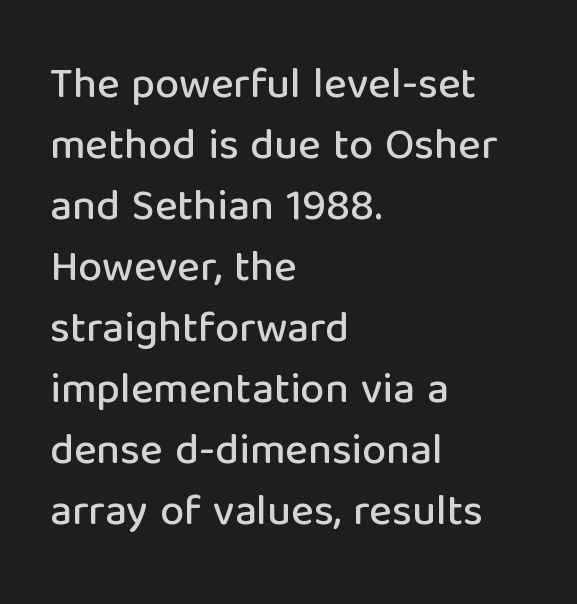
Q: Is the text italic (slanted)? A: No, it is upright.
Q: Is the typeface a serif or a sans-serif typeface? A: Sans-serif.
Q: Is the text underlined? A: No.
Q: How is the paragraph aligned? A: Left-aligned.
Q: Is the spacing between letters normal or unusually wide? A: Normal.
Q: Is the spacing between lines tight, normal or loose? A: Normal.
Q: Width (condensed, normal, or wide)? A: Normal.
Q: Stroke contrast? A: Low.
Q: x-height? A: Medium.
Q: Monospaced? A: No.
